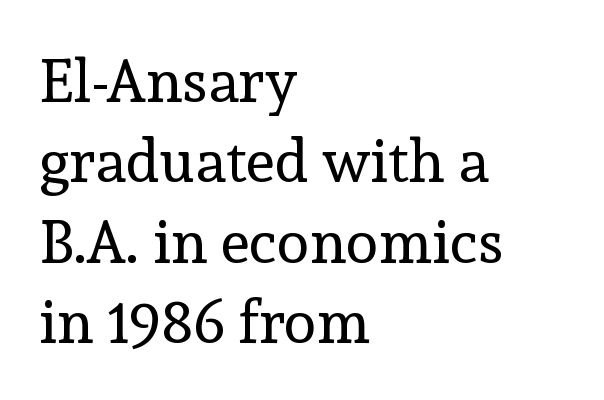
{"serif": "yes", "italic": "no", "bold": "no", "weight": "regular", "width": "normal", "x_height": "medium", "monospaced": "no", "underline": "no", "align": "left", "line_spacing": "normal", "line_spacing_ratio": 1.34, "letter_spacing": "normal", "letter_spacing_em": 0.0, "glyph_px": 60}
